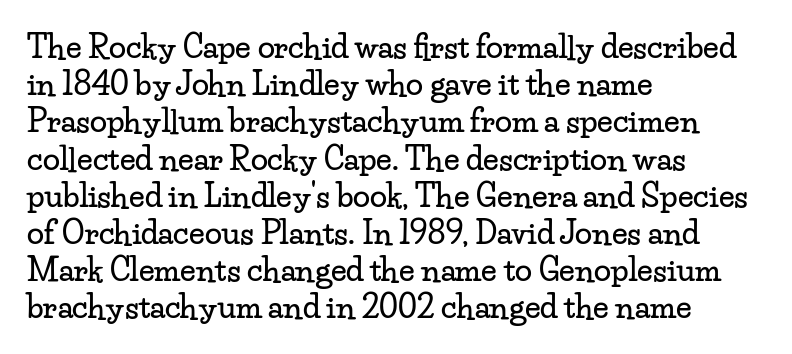
The image shows 31 px wide serif type, upright; set left-aligned, line spacing 1.2x, normal letter spacing, not underlined; low stroke contrast and a small x-height.
